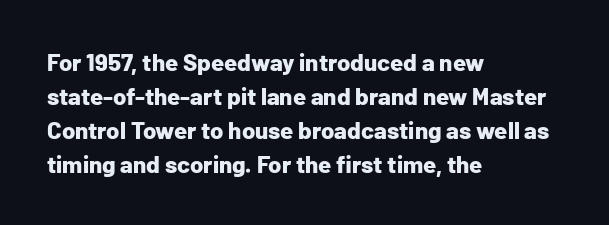
{"italic": "no", "bold": "yes", "underline": "no", "align": "left", "line_spacing": "normal", "line_spacing_ratio": 1.41, "letter_spacing": "normal", "letter_spacing_em": 0.0, "glyph_px": 24}
